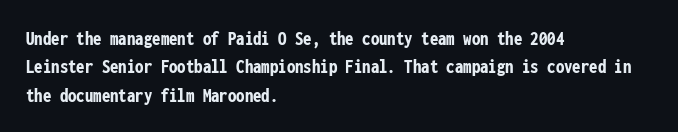
The image shows 21 px bold type, upright; set left-aligned, normal line spacing (1.35x), normal letter spacing, not underlined.
